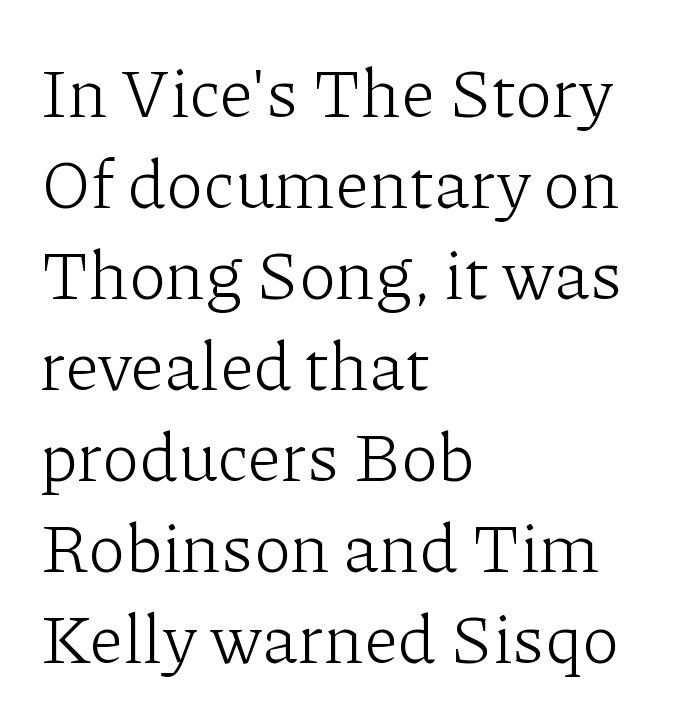
A typesetter would call this proportional, since set widths differ per character. Is this a sans? No — the strokes have serifs. Vertical stems look standard width or narrower in stroke. Any mark beneath the type? The region is blank.
